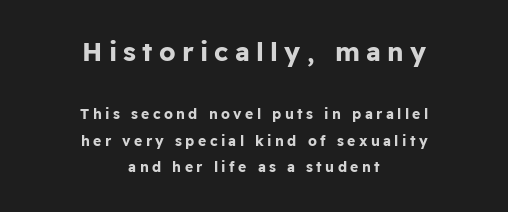
These lines carry a lot of weight — the face is fully bold. The passage shown is not underscored anywhere. In this sample the first text group is rendered at the bigger scale. The vertical gap from one line to the next is large.
